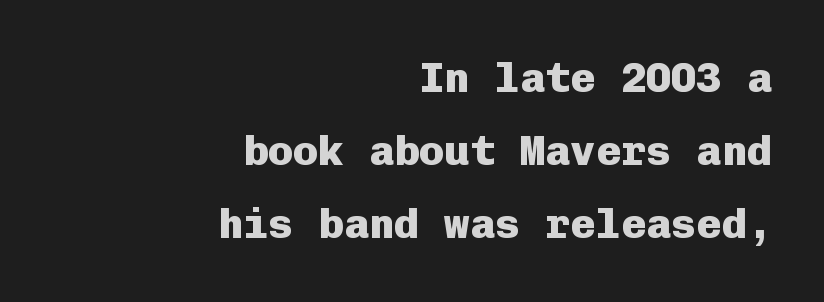
The image shows 42 px heavy sans-serif type, upright, monospaced; set right-aligned, line spacing 1.74x, normal letter spacing, not underlined; low stroke contrast and a medium x-height.
